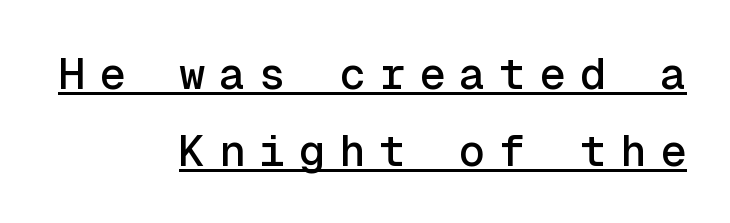
The image shows 44 px sans-serif type, upright, monospaced; set right-aligned, line spacing 1.75x, unusually wide letter spacing (+0.31 em), underlined; a medium x-height.
